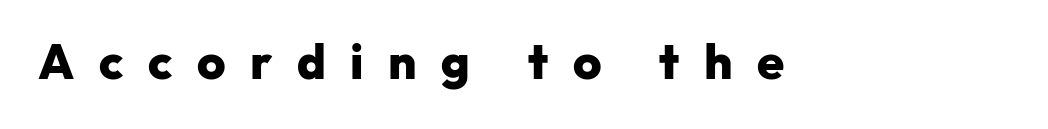
Letter spacing: wide. The letters carry no serifs — their stems end cleanly without finishing strokes. This sample has the flowing, uneven cadence of proportional lettering. No italicization has been applied; the sample stays upright. The area under the type is left untouched.
